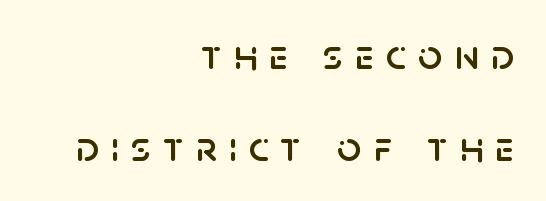
These lines have a slow, spaced-out rhythm from letter to letter. Grotesque or geometric, the face here clearly has no serifs. Posture: upright roman. Line endings align vertically; line beginnings do not. Think of a printed novel: that variable character pitch is what you see here.
